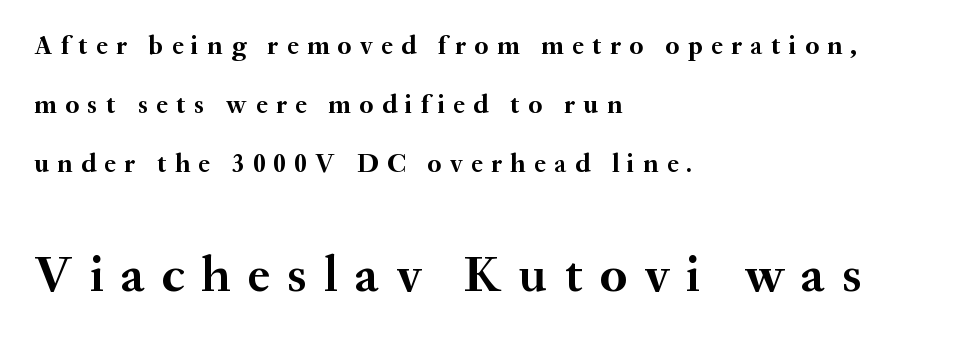
What's the leading like? Stretched, with rows far apart. Caption: multi-line text, flush left, ragged right. In this sample the second text group is rendered at the bigger scale. This rendering employs a face with finishing strokes, i.e., a serif. Notice how thick the strokes are: this is what a full bold looks like. The rendering uses natural spacing where letterforms have individual widths.
